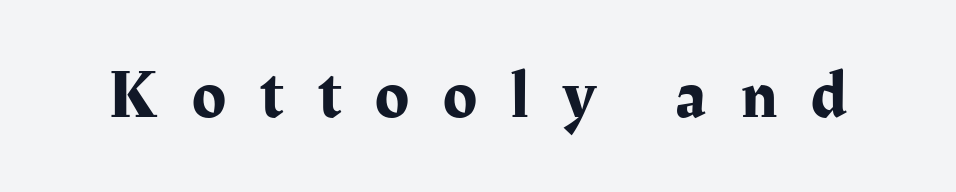
The image shows 69 px serif type, upright; set unusually wide letter spacing (+0.5 em), not underlined; medium stroke contrast and a medium x-height.
